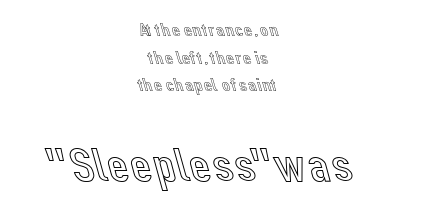
What stands out about the letter spacing? Nothing — it is the standard amount. Every row of glyphs is offset so its center matches the block's center. Line spacing here is normal. Check under the words: just untouched page. The rendering enlarges the type as you move from the upper chunk to the lower.
